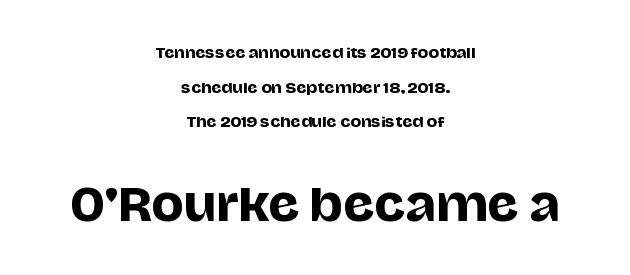
Grotesque or geometric, the face here clearly has no serifs. Nobody drew a line under any word here. Leftover space on each line is divided equally before and after the words. Rows of type keep a wide berth in the vertical direction.
